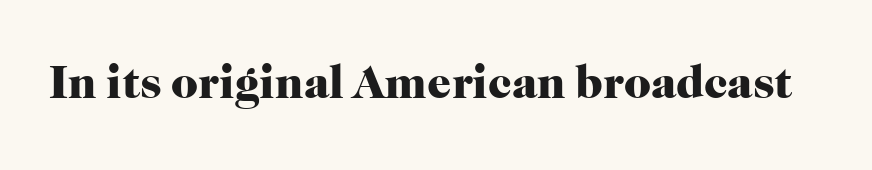
The image shows 47 px heavy serif type, upright; set normal letter spacing, not underlined; high stroke contrast and a medium x-height.
